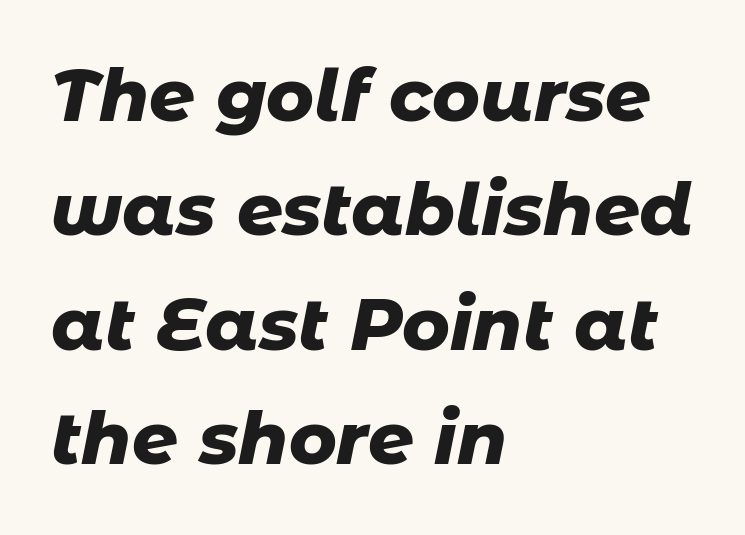
Notice how descenders clear the ascenders below comfortably — that's standard leading. Note the varied advance widths — an 'i' is clearly narrower than an 'm'. Yep, that's italic — everything's leaning. Rule under the text: the space is simply empty.
